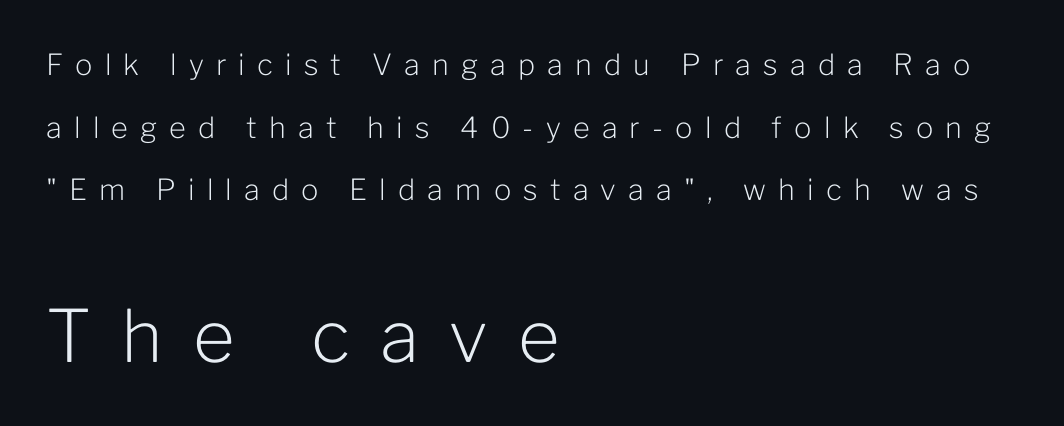
The letters are spread apart with noticeably loose tracking. Note the varied advance widths — an 'i' is clearly narrower than an 'm'. Between these two stacked blocks, the lower one wins on size. The glyphs in this specimen are sans serif. Baseline-to-baseline distance is far greater than the letter height. Stroke thickness stays within the range of a standard reading face or lighter.
